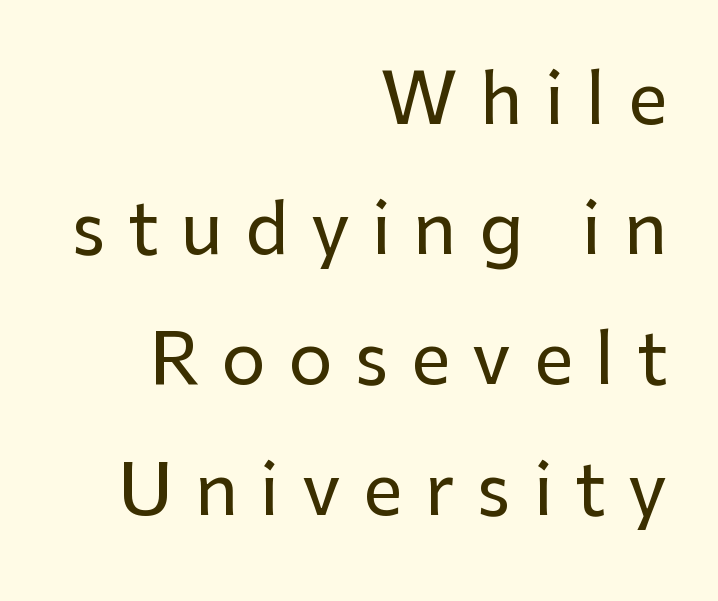
{"serif": "no", "italic": "no", "width": "normal", "stroke_contrast": "low", "x_height": "medium", "monospaced": "no", "underline": "no", "align": "right", "line_spacing_ratio": 1.86, "letter_spacing": "wide", "letter_spacing_em": 0.32, "glyph_px": 70}
